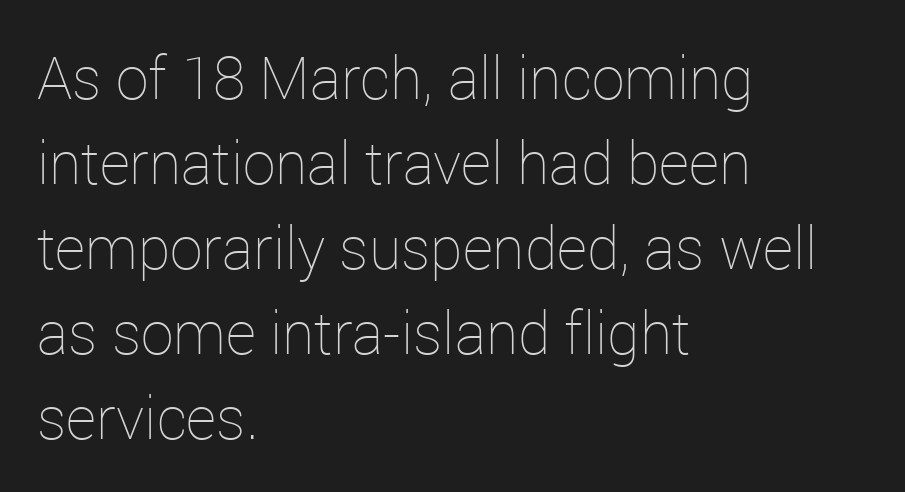
{"italic": "no", "bold": "no", "weight": "thin", "width": "normal", "stroke_contrast": "low", "x_height": "medium", "monospaced": "no", "underline": "no", "align": "left", "line_spacing": "normal", "line_spacing_ratio": 1.44, "letter_spacing": "normal", "letter_spacing_em": 0.0, "glyph_px": 59}
